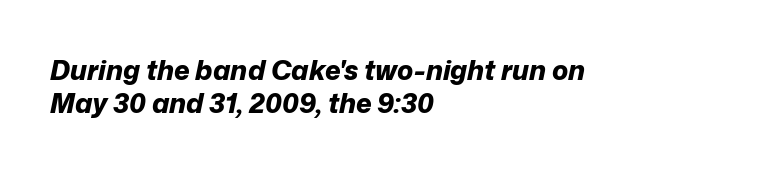
The image shows 27 px bold type, italic (leaning right); set left-aligned, line spacing 1.23x, normal letter spacing, not underlined.
